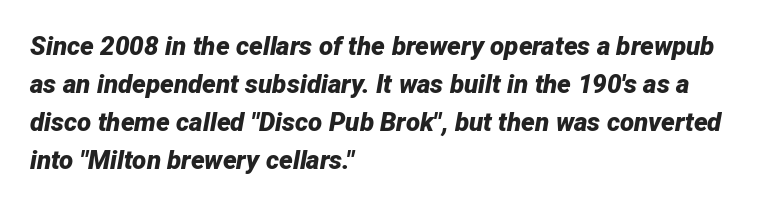
{"italic": "yes", "lean": "right", "slant_degrees": 12, "bold": "yes", "underline": "no", "align": "left", "line_spacing": "normal", "line_spacing_ratio": 1.46, "letter_spacing": "normal", "letter_spacing_em": 0.0, "glyph_px": 26}
